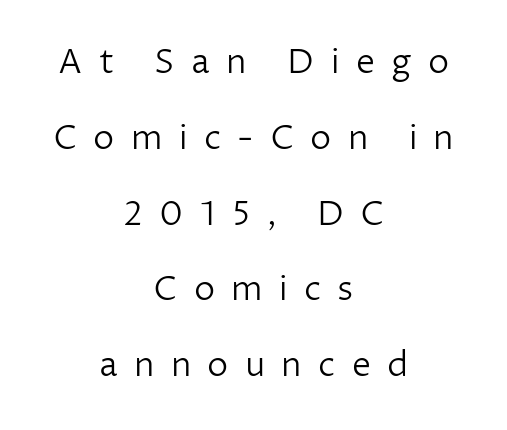
{"serif": "no", "italic": "no", "bold": "no", "weight": "light", "width": "normal", "stroke_contrast": "low", "x_height": "medium", "monospaced": "no", "underline": "no", "align": "center", "line_spacing": "loose", "line_spacing_ratio": 2.23, "letter_spacing": "wide", "letter_spacing_em": 0.48, "glyph_px": 34}
